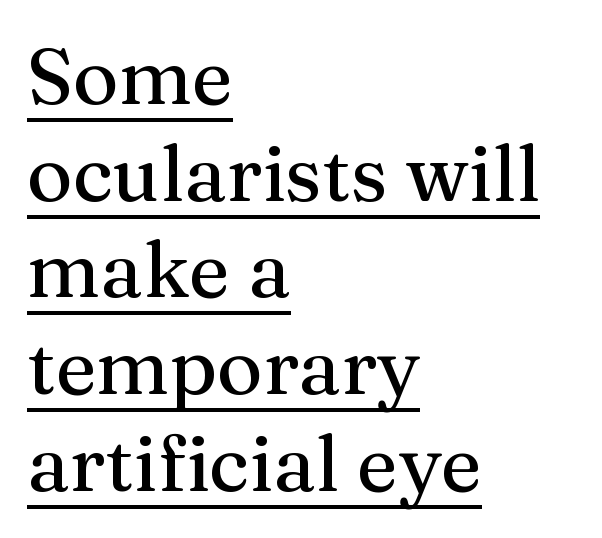
Nobody touched the tracking dial on this one. Observe the serifs anchoring each vertical stroke in this sample. A student would call this left alignment; a typographer would say flush left, rag right. These lines are rendered in a variable-pitch font. The typesetter has applied underlining to the passage shown. These lines were composed using upright roman letters.
